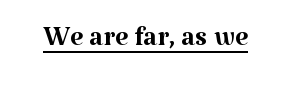
{"serif": "yes", "italic": "no", "bold": "no", "weight": "regular", "width": "normal", "stroke_contrast": "medium", "x_height": "medium", "monospaced": "no", "underline": "yes", "letter_spacing": "normal", "letter_spacing_em": 0.0, "glyph_px": 38}
